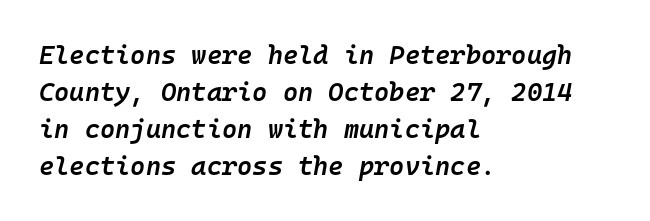
Which margin do the lines hug? The left one — the right edge is uneven. Compared with ordinary roman type, these characters are visibly tilted. The area under the type is left untouched. Does the weight exceed regular? Yes, but only to semibold.
